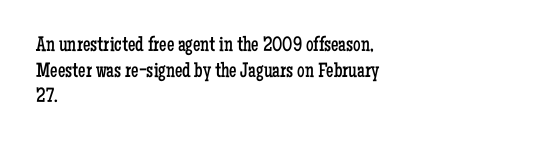
Q: Is the text bold? A: No.
Q: Is the text italic (slanted)? A: No, it is upright.
Q: Is the text underlined? A: No.
Q: How is the paragraph aligned? A: Left-aligned.
Q: Is the spacing between letters normal or unusually wide? A: Normal.
